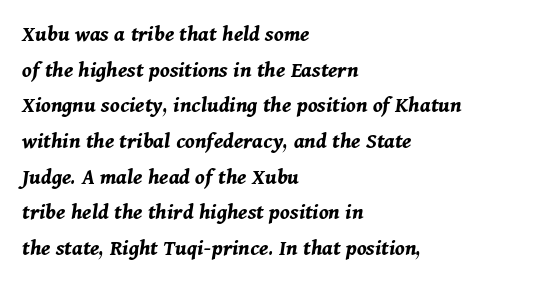
{"italic": "yes", "lean": "right", "slant_degrees": 11, "bold": "yes", "underline": "no", "align": "left", "line_spacing": "normal", "line_spacing_ratio": 1.55, "letter_spacing": "normal", "letter_spacing_em": 0.0, "glyph_px": 23}
